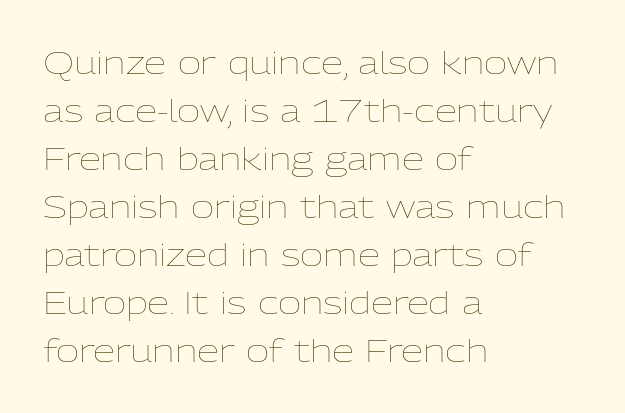
Q: Is the text bold? A: No.
Q: Is the text italic (slanted)? A: No, it is upright.
Q: Is the text underlined? A: No.
Q: How is the paragraph aligned? A: Left-aligned.
Q: Is the spacing between letters normal or unusually wide? A: Normal.
Q: Is the spacing between lines tight, normal or loose? A: Normal.
Q: Width (condensed, normal, or wide)? A: Normal.
Q: Stroke contrast? A: Low.
Q: x-height? A: Medium.
Q: Monospaced? A: No.
